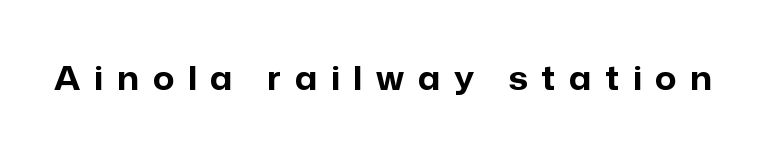
{"serif": "no", "italic": "no", "bold": "yes", "weight": "bold", "width": "normal", "stroke_contrast": "low", "x_height": "medium", "monospaced": "no", "underline": "no", "letter_spacing": "wide", "letter_spacing_em": 0.42, "glyph_px": 33}
